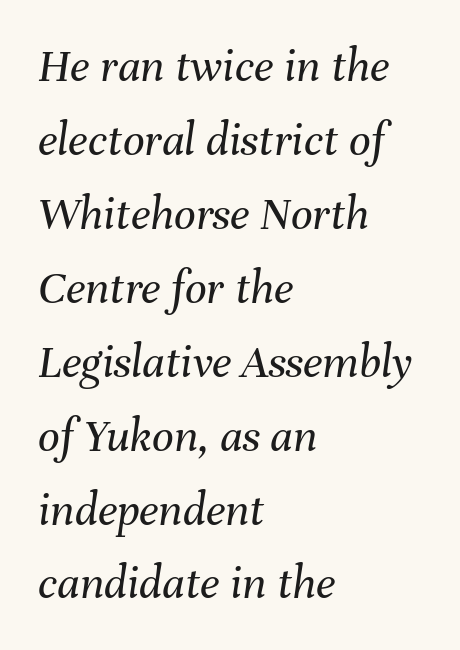
The image shows 48 px regular-weight type, italic (leaning right); set left-aligned, normal line spacing (1.54x), normal letter spacing, not underlined; medium stroke contrast and a medium x-height.
